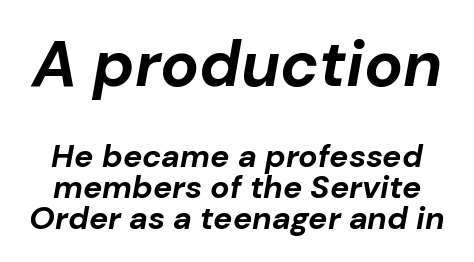
{"italic": "yes", "lean": "right", "slant_degrees": 10, "bold": "yes", "weight": "bold", "width": "normal", "stroke_contrast": "low", "x_height": "medium", "monospaced": "no", "underline": "no", "line_spacing": "tight", "line_spacing_ratio": 0.97, "letter_spacing": "normal", "letter_spacing_em": 0.0, "larger_block": "first", "size_ratio": 2.0, "glyph_px": 64}
